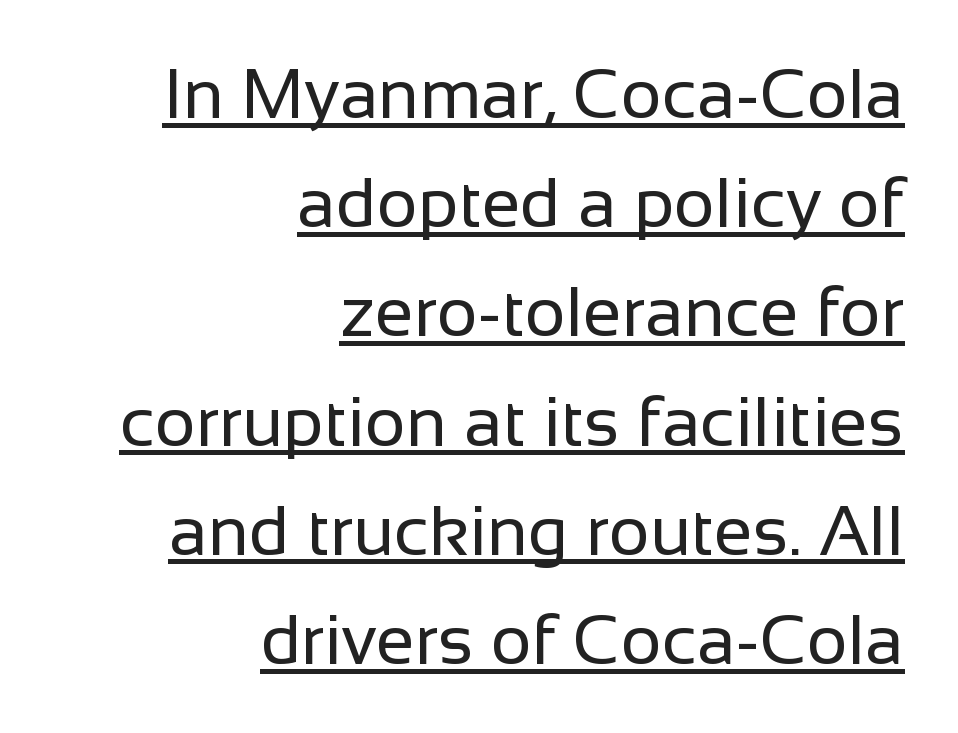
The image shows 70 px regular-weight sans-serif type, upright; set right-aligned, normal line spacing (1.56x), normal letter spacing, underlined; low stroke contrast and a medium x-height.
